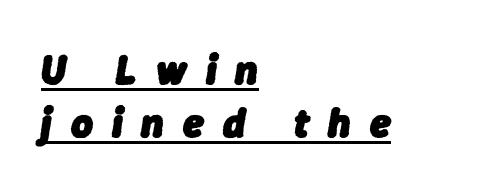
The image shows 42 px heavy type, italic (leaning right); set left-aligned, normal line spacing (1.26x), unusually wide letter spacing (+0.45 em), underlined; low stroke contrast and a medium x-height.
